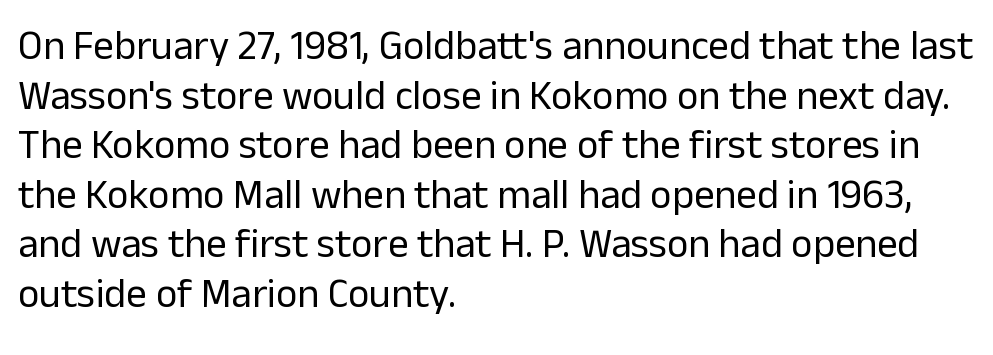
The image shows 41 px regular-weight sans-serif type, upright; set left-aligned, line spacing 1.21x, normal letter spacing, not underlined; low stroke contrast and a medium x-height.
